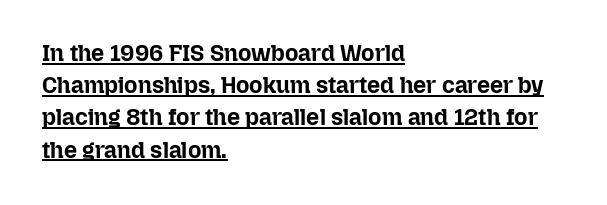
Vertical spacing — default. Nothing unusual about the tracking: characters are spaced as the font intends. The setting favours the left margin, as ordinary paragraphs usually do. Rendered with straight, roman letterforms. Stroke thickness is high; the sample reads as a true bold.
